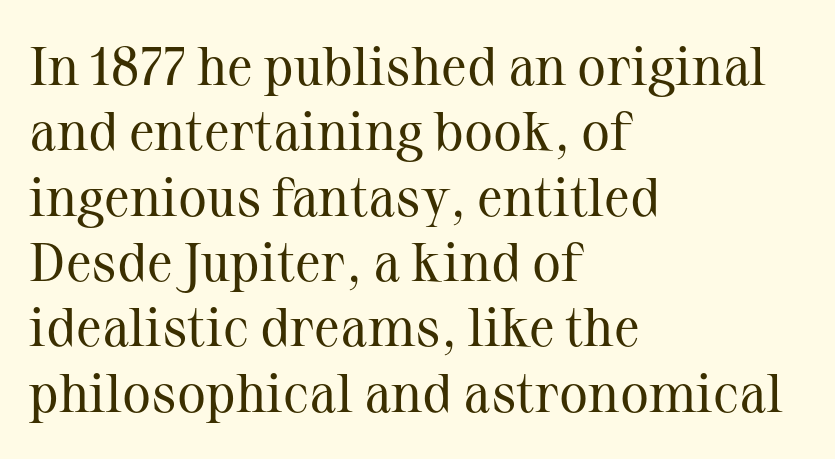
The image shows 54 px regular-weight serif type, upright; set left-aligned, line spacing 1.21x, normal letter spacing, not underlined; medium stroke contrast and a medium x-height.
